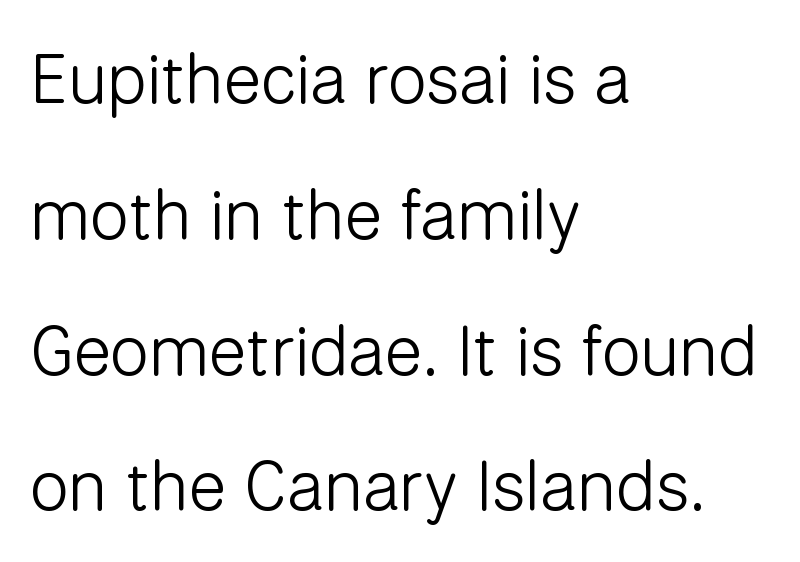
{"serif": "no", "italic": "no", "bold": "no", "weight": "light", "width": "normal", "stroke_contrast": "low", "x_height": "medium", "monospaced": "no", "underline": "no", "align": "left", "line_spacing": "loose", "line_spacing_ratio": 1.94, "letter_spacing": "normal", "letter_spacing_em": 0.0, "glyph_px": 70}
